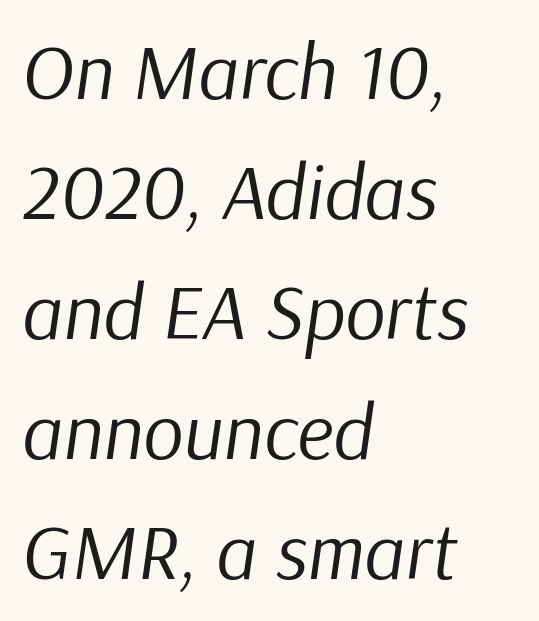
Q: Is the text bold? A: No.
Q: Is the text italic (slanted)? A: Yes, it leans right by about 9 degrees.
Q: Is the text underlined? A: No.
Q: How is the paragraph aligned? A: Left-aligned.
Q: Is the spacing between letters normal or unusually wide? A: Normal.
Q: Is the spacing between lines tight, normal or loose? A: Normal.
Q: Width (condensed, normal, or wide)? A: Normal.
Q: Stroke contrast? A: Low.
Q: x-height? A: Medium.
Q: Monospaced? A: No.
